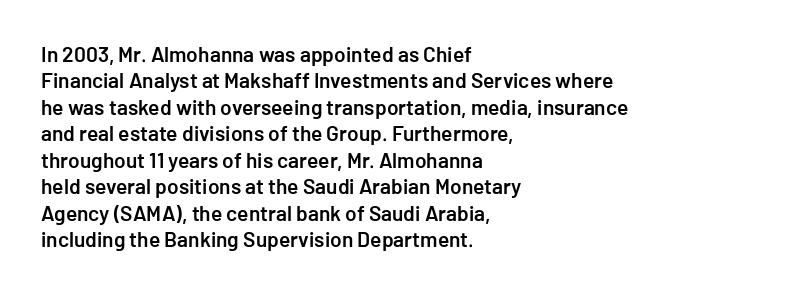
The image shows 21 px text type, upright; set left-aligned, normal line spacing (1.26x), normal letter spacing, not underlined.
